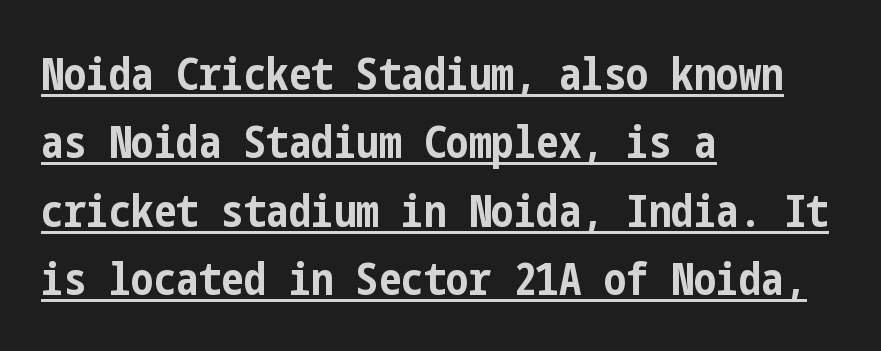
{"serif": "no", "italic": "no", "bold": "yes", "weight": "bold", "width": "condensed", "stroke_contrast": "low", "x_height": "medium", "underline": "yes", "align": "left", "line_spacing": "normal", "line_spacing_ratio": 1.52, "letter_spacing": "normal", "letter_spacing_em": 0.0, "glyph_px": 45}
